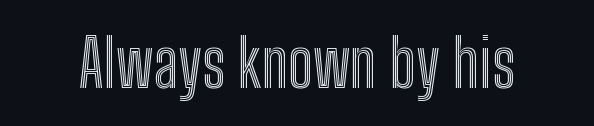
The image shows 65 px condensed type, upright; set normal letter spacing, not underlined; a medium x-height.
